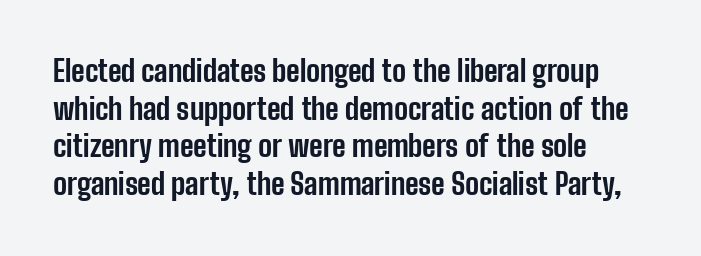
{"serif": "no", "italic": "no", "bold": "yes", "weight": "bold", "width": "condensed", "stroke_contrast": "low", "x_height": "medium", "monospaced": "no", "underline": "no", "align": "left", "line_spacing": "normal", "line_spacing_ratio": 1.3, "letter_spacing": "normal", "letter_spacing_em": 0.0, "glyph_px": 29}
